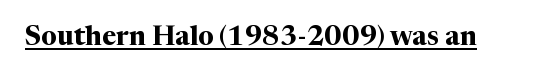
{"italic": "no", "bold": "yes", "underline": "yes", "letter_spacing": "normal", "letter_spacing_em": 0.0, "glyph_px": 27}
